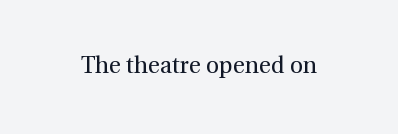
The image shows 23 px text type, upright; set normal letter spacing, not underlined.
